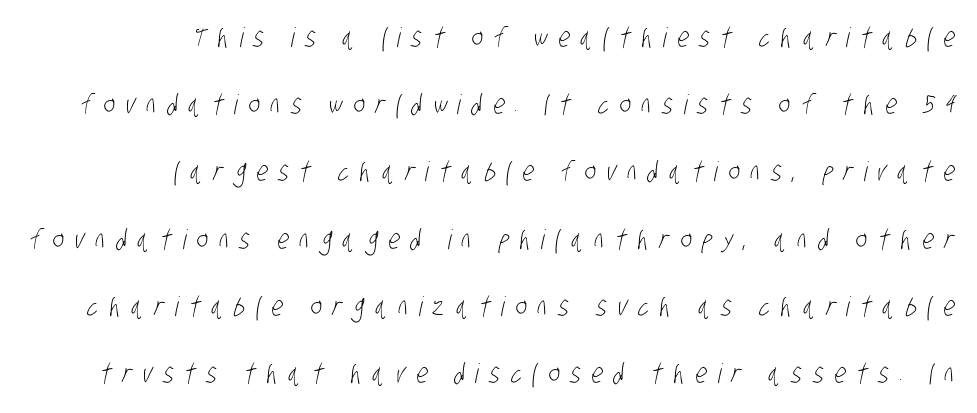
Quick note: underline off. No heavy texture on the line: the type isn't bold. Letter spacing: wide. The setting favours the right margin, as signatures and pull-quotes sometimes do. Vertically, the passage feels expansive, rows floating well apart.
